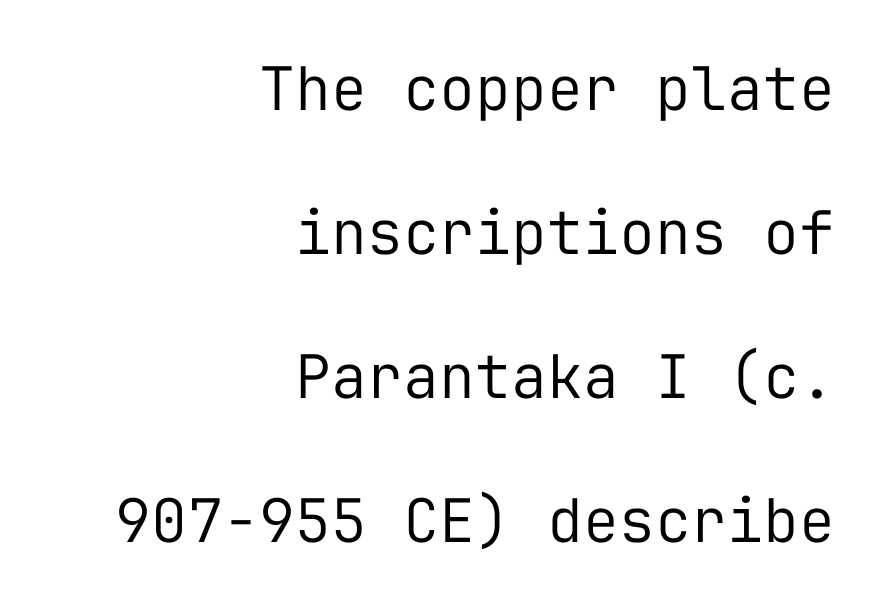
The words here are not underlined. Is the letter spacing exaggerated? No — it looks like the ordinary default. One-word summary of the alignment: right. Are there feet on the stems? There aren't — it's a sans.
